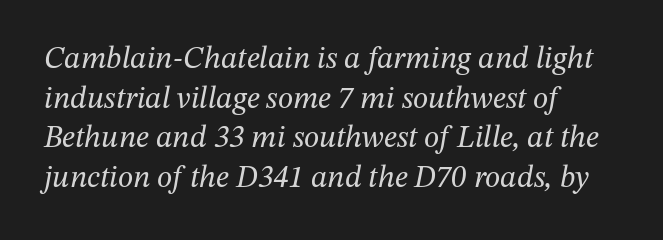
Q: Is the text bold? A: No.
Q: Is the text italic (slanted)? A: Yes, it leans right by about 12 degrees.
Q: Is the typeface a serif or a sans-serif typeface? A: Serif.
Q: Is the text underlined? A: No.
Q: How is the paragraph aligned? A: Left-aligned.
Q: Is the spacing between letters normal or unusually wide? A: Normal.
Q: Is the spacing between lines tight, normal or loose? A: Normal.
Q: Width (condensed, normal, or wide)? A: Normal.
Q: Stroke contrast? A: Medium.
Q: x-height? A: Medium.
Q: Monospaced? A: No.
